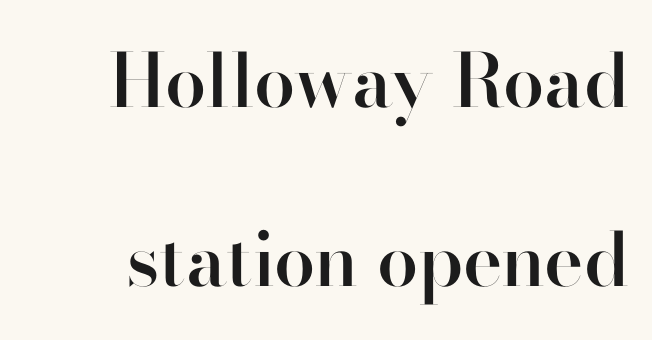
The image shows 74 px semibold sans-serif type, upright; set loose line spacing (2.42x), normal letter spacing, not underlined; high stroke contrast and a small x-height.
